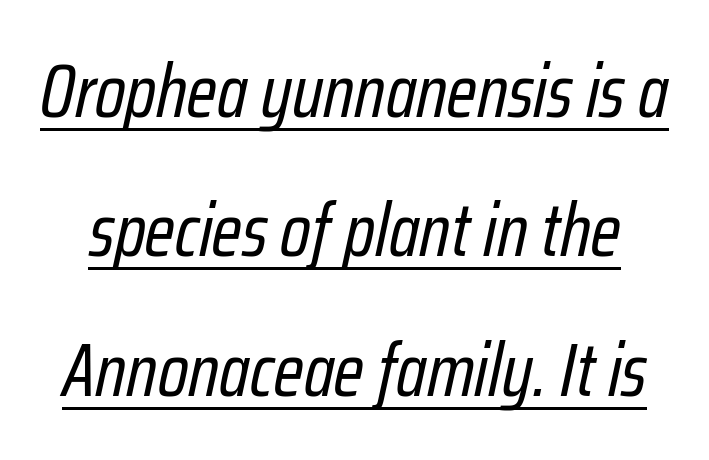
The image shows 75 px regular-weight, condensed type, italic (leaning right); set line spacing 1.86x, normal letter spacing, underlined; low stroke contrast and a medium x-height.
